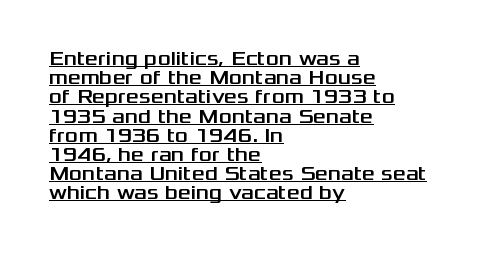
There is no visible air inserted between adjacent glyphs. Every word sits above its own underline. In CSS terms this would be text-align: left. Each new line begins almost immediately beneath the previous one. Italic: no, the glyphs are upright roman.
